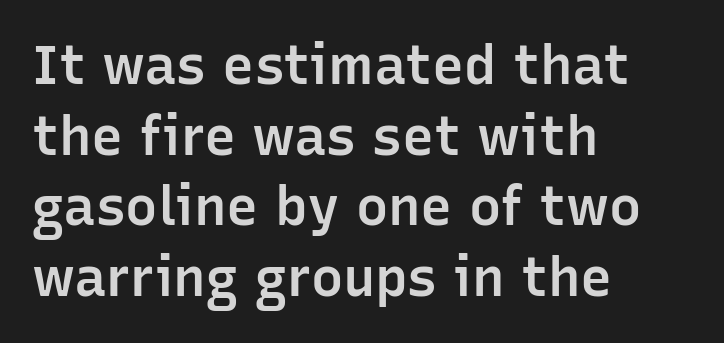
The image shows 54 px semibold sans-serif type, upright; set left-aligned, normal line spacing (1.31x), normal letter spacing, not underlined; low stroke contrast and a medium x-height.
